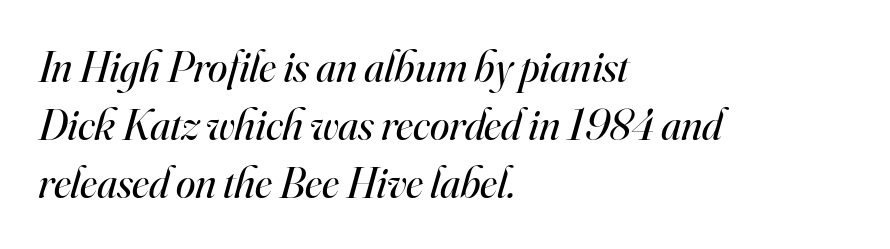
Think of a printed novel: that variable character pitch is what you see here. The passage shown is typeset with a serif family. A typesetter would call this leading conventional body-copy spacing. The glyphs are unaccompanied by any horizontal stroke below them.
